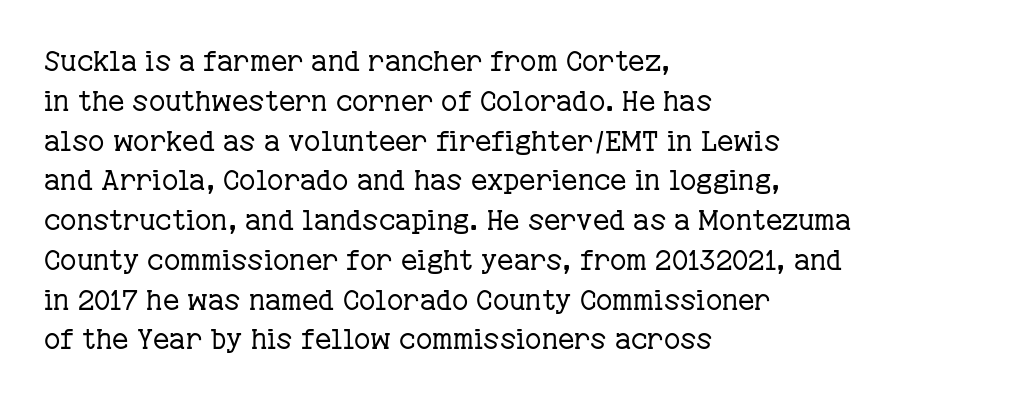
The line texture is even and compact thanks to regular tracking. Bare-footed words on every line. Every row of glyphs begins at an identical x-position on the left. Honestly, the row spacing looks completely unremarkable.
